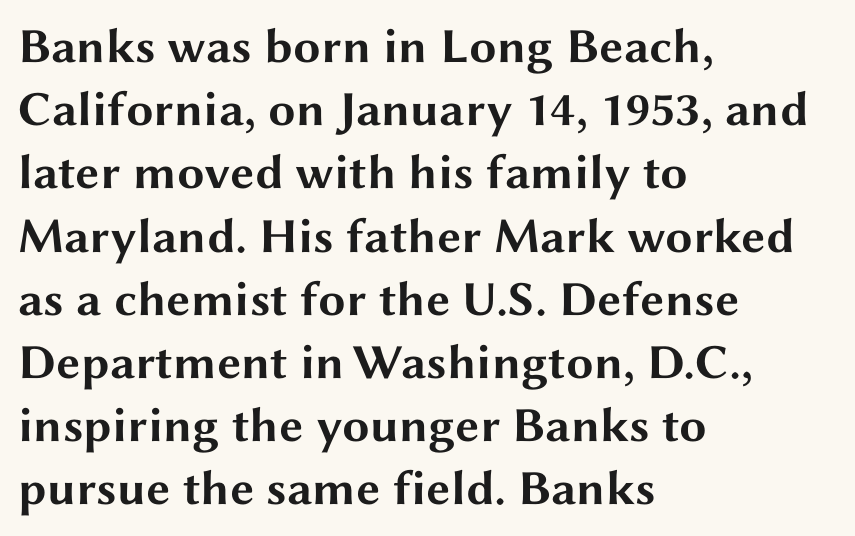
Q: Is the text bold? A: Yes.
Q: Is the text italic (slanted)? A: No, it is upright.
Q: Is the typeface a serif or a sans-serif typeface? A: Sans-serif.
Q: Is the text underlined? A: No.
Q: How is the paragraph aligned? A: Left-aligned.
Q: Is the spacing between letters normal or unusually wide? A: Normal.
Q: Is the spacing between lines tight, normal or loose? A: Normal.
Q: Width (condensed, normal, or wide)? A: Wide.
Q: Stroke contrast? A: Medium.
Q: x-height? A: Medium.
Q: Monospaced? A: No.
